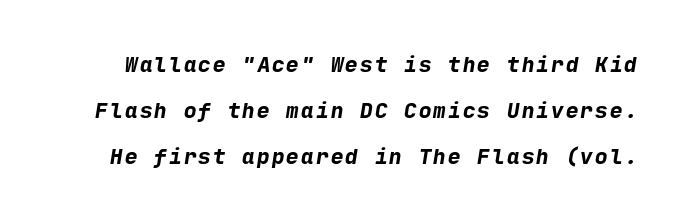
Q: Is the text bold? A: Yes.
Q: Is the text underlined? A: No.
Q: Is the spacing between lines tight, normal or loose? A: Loose.
